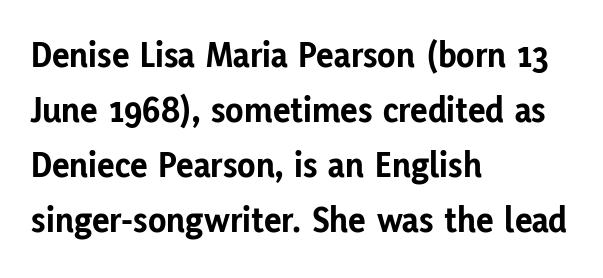
The image shows 37 px bold sans-serif type, upright; set left-aligned, normal line spacing (1.49x), normal letter spacing, not underlined; low stroke contrast and a medium x-height.
